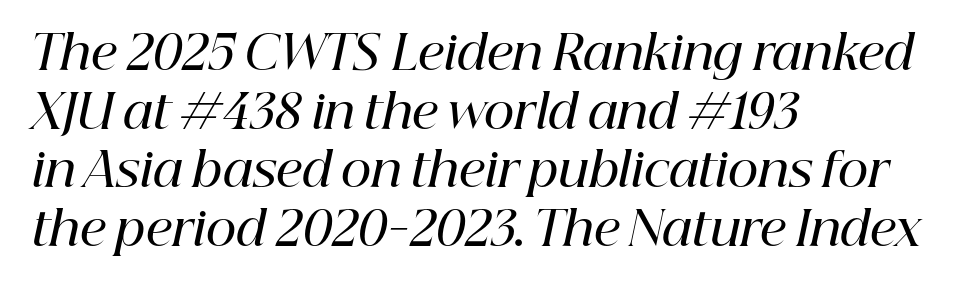
{"serif": "yes", "italic": "yes", "lean": "right", "slant_degrees": 12, "bold": "semi", "weight": "semibold", "width": "normal", "stroke_contrast": "high", "x_height": "medium", "monospaced": "no", "underline": "no", "align": "left", "line_spacing": "normal", "line_spacing_ratio": 1.25, "letter_spacing": "normal", "letter_spacing_em": 0.0, "glyph_px": 47}
